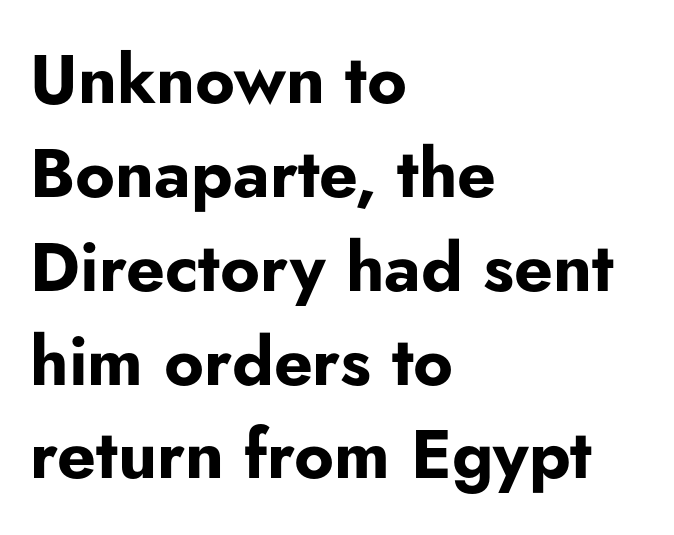
Q: Is the text bold? A: Yes.
Q: Is the text italic (slanted)? A: No, it is upright.
Q: Is the typeface a serif or a sans-serif typeface? A: Sans-serif.
Q: Is the text underlined? A: No.
Q: How is the paragraph aligned? A: Left-aligned.
Q: Is the spacing between letters normal or unusually wide? A: Normal.
Q: Is the spacing between lines tight, normal or loose? A: Normal.
Q: Width (condensed, normal, or wide)? A: Normal.
Q: Stroke contrast? A: Low.
Q: x-height? A: Small.
Q: Monospaced? A: No.
